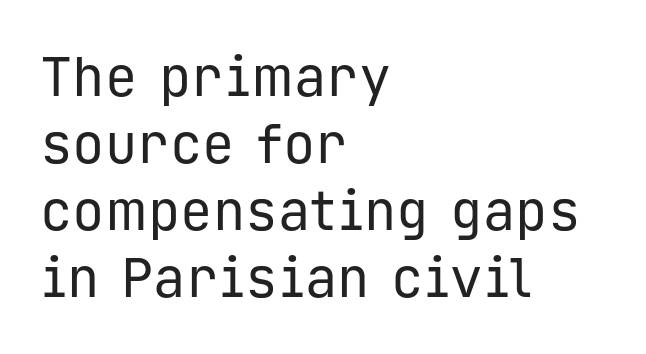
Q: Is the text bold? A: No.
Q: Is the text italic (slanted)? A: No, it is upright.
Q: Is the typeface a serif or a sans-serif typeface? A: Sans-serif.
Q: Is the text underlined? A: No.
Q: How is the paragraph aligned? A: Left-aligned.
Q: Is the spacing between letters normal or unusually wide? A: Normal.
Q: Width (condensed, normal, or wide)? A: Normal.
Q: Stroke contrast? A: Low.
Q: x-height? A: Medium.
Q: Monospaced? A: Yes.
